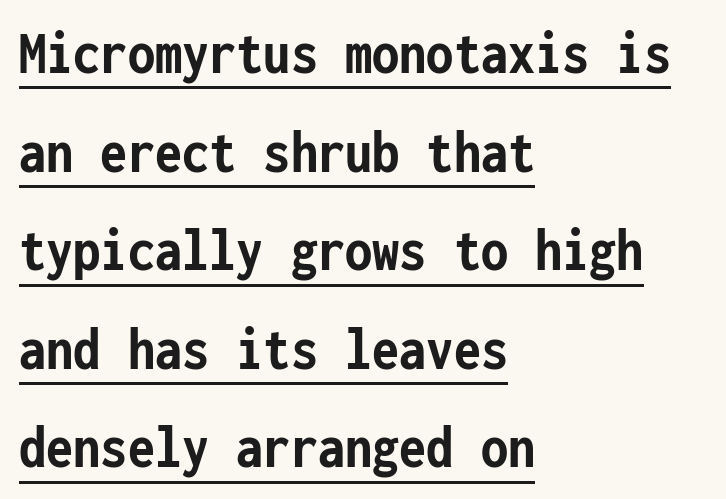
Q: Is the text bold? A: Yes.
Q: Is the text italic (slanted)? A: No, it is upright.
Q: Is the typeface a serif or a sans-serif typeface? A: Sans-serif.
Q: Is the text underlined? A: Yes.
Q: How is the paragraph aligned? A: Left-aligned.
Q: Is the spacing between letters normal or unusually wide? A: Normal.
Q: Is the spacing between lines tight, normal or loose? A: Normal.
Q: Width (condensed, normal, or wide)? A: Condensed.
Q: Stroke contrast? A: Low.
Q: x-height? A: Medium.
Q: Monospaced? A: Yes.
